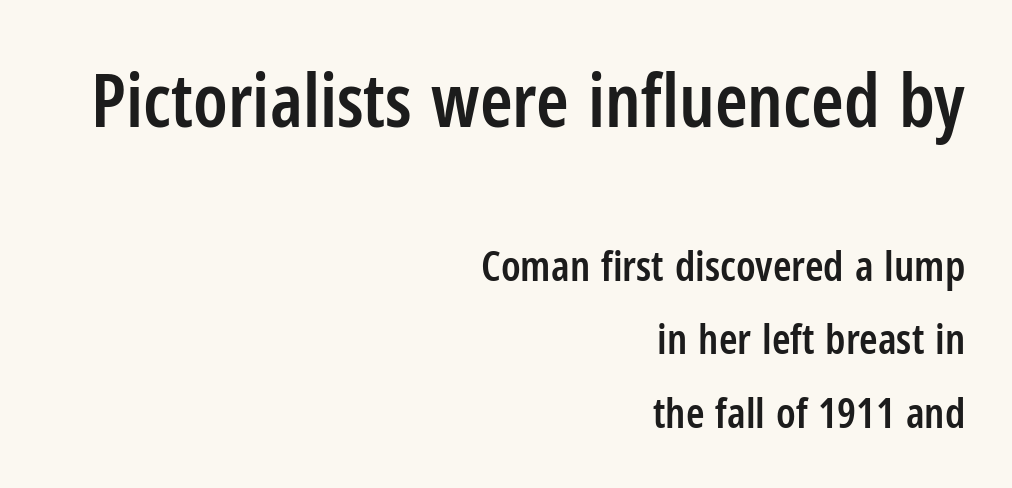
{"serif": "no", "italic": "no", "bold": "semi", "weight": "semibold", "width": "condensed", "stroke_contrast": "low", "x_height": "medium", "monospaced": "no", "underline": "no", "align": "right", "line_spacing_ratio": 1.75, "letter_spacing": "normal", "letter_spacing_em": 0.0, "larger_block": "first", "size_ratio": 1.76, "glyph_px": 74}
